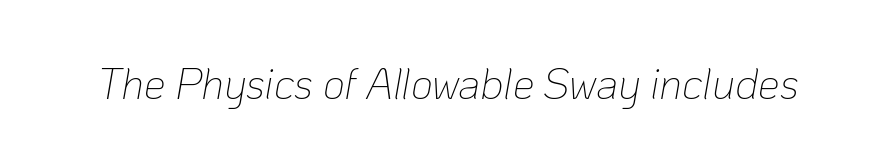
Q: Is the text bold? A: No.
Q: Is the text italic (slanted)? A: Yes, it leans right by about 10 degrees.
Q: Is the text underlined? A: No.
Q: Is the spacing between letters normal or unusually wide? A: Normal.
Q: Width (condensed, normal, or wide)? A: Normal.
Q: Stroke contrast? A: Low.
Q: x-height? A: Medium.
Q: Monospaced? A: No.
